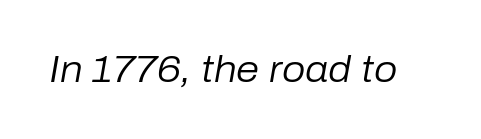
The typography opts for an oblique posture over an upright one. Descenders are the only things crossing below the line. Here the designer chose a conventional face with non-uniform glyph widths. Between one letter and the next there's only the usual sliver of space.
